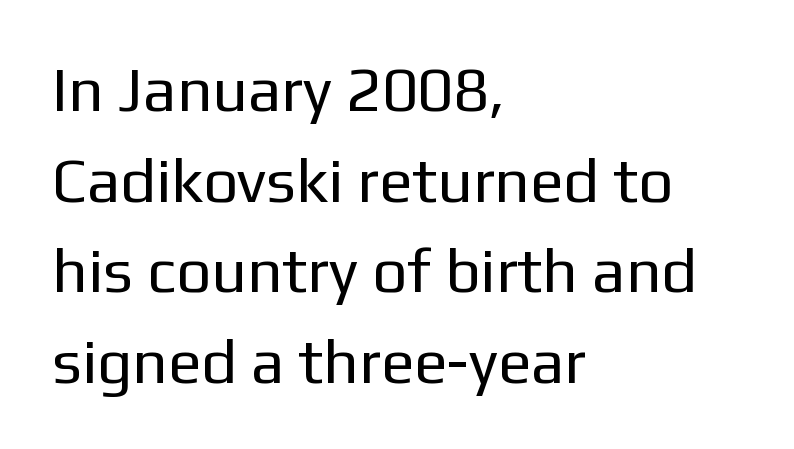
The image shows 62 px regular-weight sans-serif type, upright; set left-aligned, normal line spacing (1.46x), normal letter spacing, not underlined; low stroke contrast and a medium x-height.
